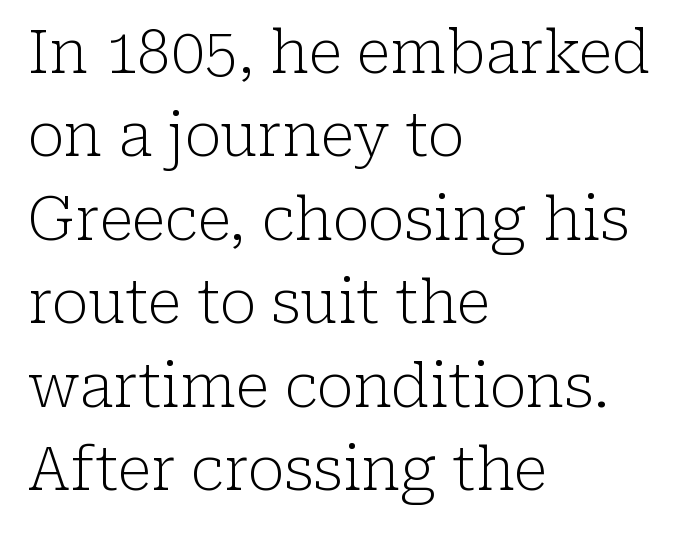
Q: Is the text bold? A: No.
Q: Is the text italic (slanted)? A: No, it is upright.
Q: Is the typeface a serif or a sans-serif typeface? A: Serif.
Q: Is the text underlined? A: No.
Q: How is the paragraph aligned? A: Left-aligned.
Q: Is the spacing between letters normal or unusually wide? A: Normal.
Q: Is the spacing between lines tight, normal or loose? A: Normal.
Q: Width (condensed, normal, or wide)? A: Normal.
Q: Stroke contrast? A: Low.
Q: x-height? A: Medium.
Q: Monospaced? A: No.
